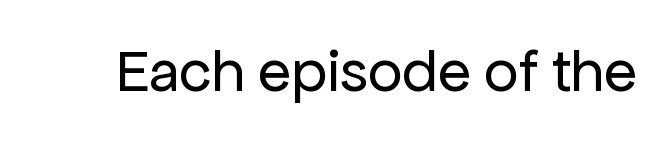
The image shows 61 px regular-weight sans-serif type, upright; set normal letter spacing, not underlined; low stroke contrast and a medium x-height.
